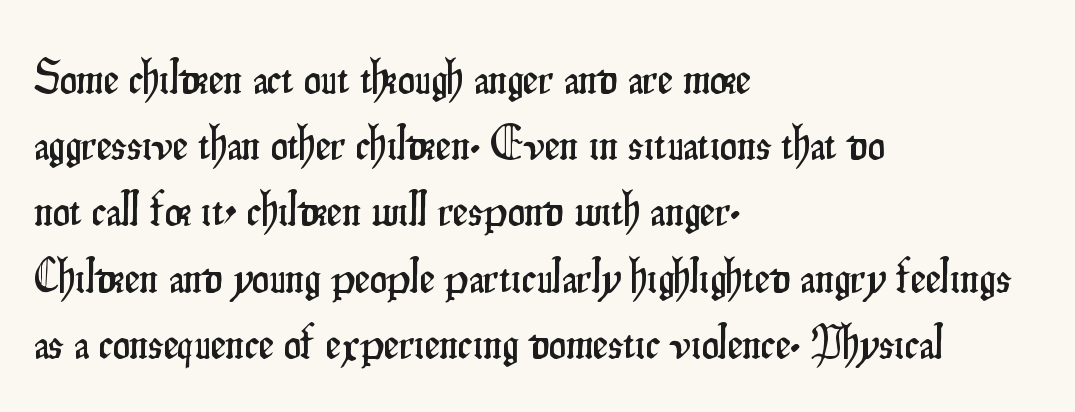
No italicization has been applied; the sample stays upright. A sans-serif font was chosen for this passage. Varying glyph widths throughout — classic text-font behaviour. Interline gaps are of average width in this sample. Has an underline been added? It has not.
